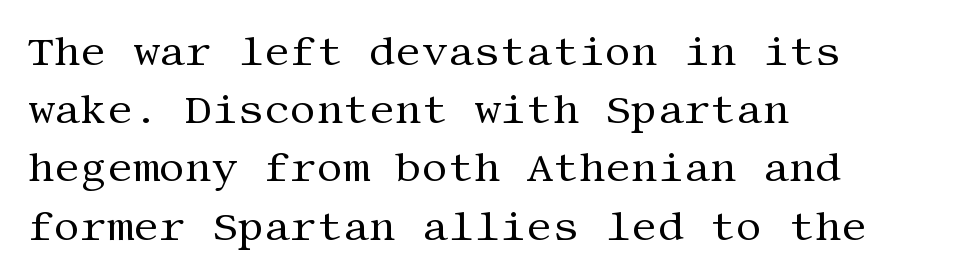
The image shows 41 px regular-weight serif type, upright; set left-aligned, normal line spacing (1.42x), normal letter spacing, not underlined; medium stroke contrast and a large x-height.
